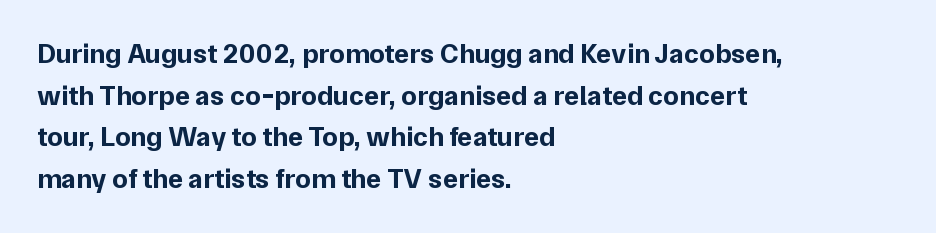
This rendering uses left alignment, leaving the right contour irregular. This is sans-serif lettering, the kind often seen on screens and signage. Do the letters lean? They stand straight. Glyph-to-glyph distance matches everyday printed text. Students, observe: this is what conventionally led text looks like.
